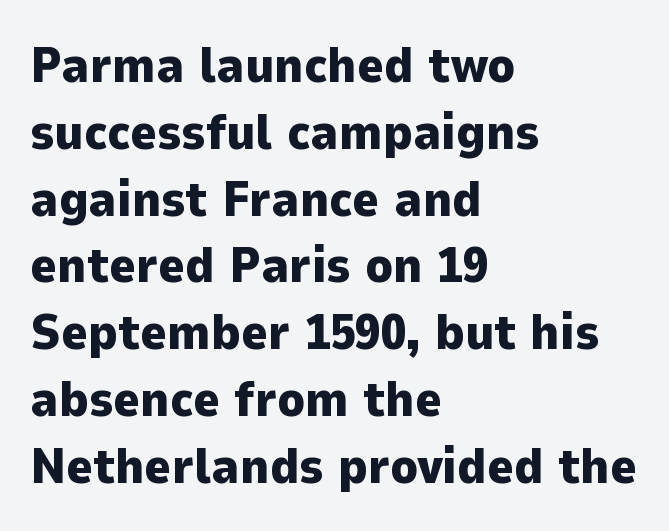
The image shows 51 px heavy sans-serif type, upright; set left-aligned, normal line spacing (1.31x), normal letter spacing, not underlined; low stroke contrast and a medium x-height.
